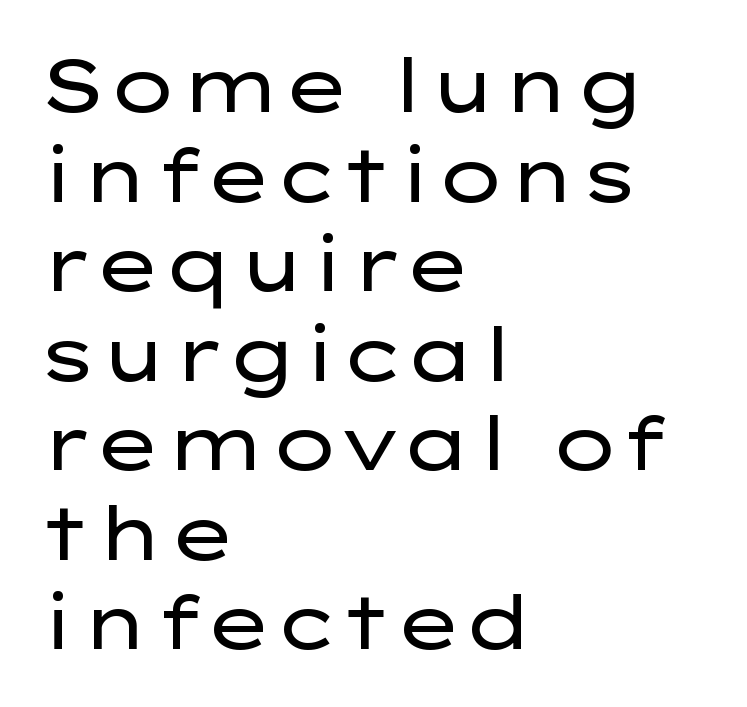
Q: Is the text bold? A: No.
Q: Is the text italic (slanted)? A: No, it is upright.
Q: Is the typeface a serif or a sans-serif typeface? A: Sans-serif.
Q: Is the text underlined? A: No.
Q: How is the paragraph aligned? A: Left-aligned.
Q: Is the spacing between letters normal or unusually wide? A: Normal.
Q: Width (condensed, normal, or wide)? A: Wide.
Q: Stroke contrast? A: Low.
Q: x-height? A: Medium.
Q: Monospaced? A: No.
